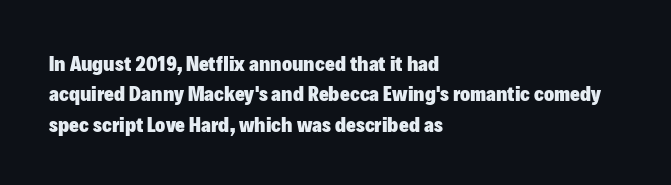
Q: Is the text bold? A: Yes.
Q: Is the text italic (slanted)? A: No, it is upright.
Q: Is the text underlined? A: No.
Q: How is the paragraph aligned? A: Left-aligned.
Q: Is the spacing between letters normal or unusually wide? A: Normal.
Q: Is the spacing between lines tight, normal or loose? A: Normal.
